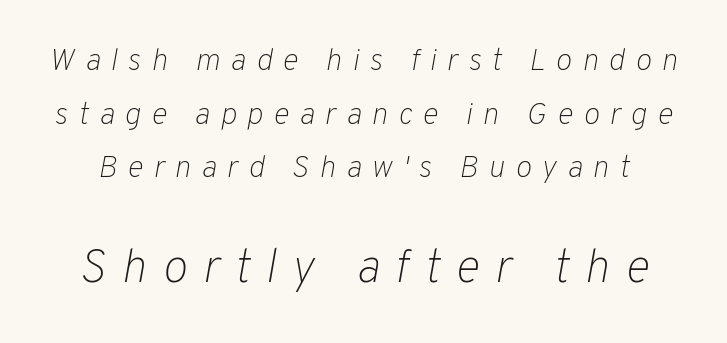
The image shows 47 px light type, italic (leaning right); set line spacing 1.73x, unusually wide letter spacing (+0.33 em), not underlined; the second (bottom) block is 1.52x larger; low stroke contrast and a medium x-height.
